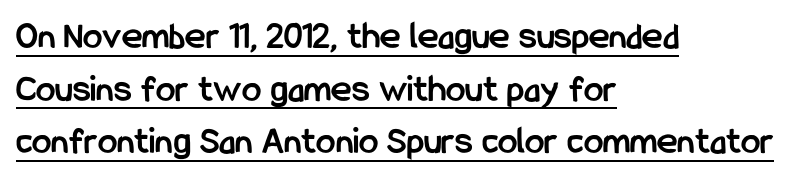
Horizontal alignment here is leftward, the default for most running prose. The glyphs have the mass of a bold cut. Between one letter and the next there's only the usual sliver of space. The specimen reads as upright at a glance. The letters carry no serifs — their stems end cleanly without finishing strokes.
